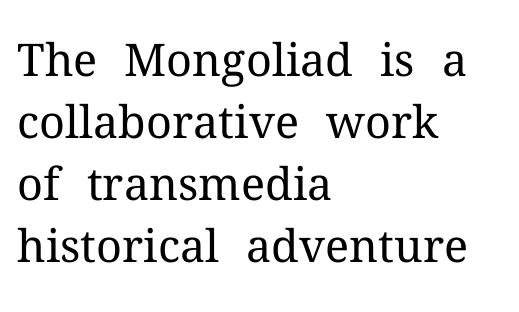
Stem width sits at or under what a default text font uses. Words float on clear page, feet unadorned. Serifs: yes, visible at the terminals of the letterforms. Caption: multi-line text, flush left, ragged right.
